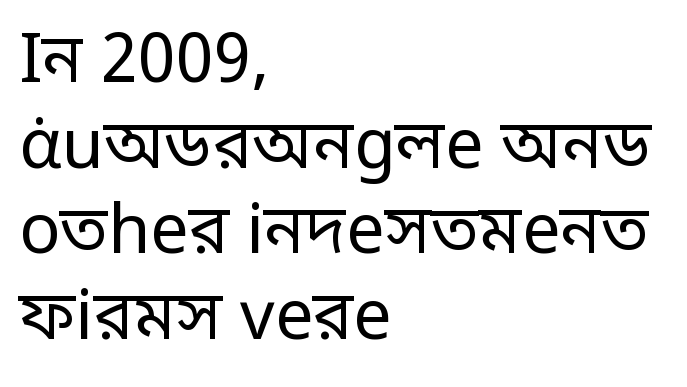
Q: Is the text bold? A: No.
Q: Is the text italic (slanted)? A: No, it is upright.
Q: Is the typeface a serif or a sans-serif typeface? A: Sans-serif.
Q: Is the text underlined? A: No.
Q: How is the paragraph aligned? A: Left-aligned.
Q: Is the spacing between letters normal or unusually wide? A: Normal.
Q: Is the spacing between lines tight, normal or loose? A: Normal.
Q: Width (condensed, normal, or wide)? A: Condensed.
Q: Stroke contrast? A: Low.
Q: Monospaced? A: No.
